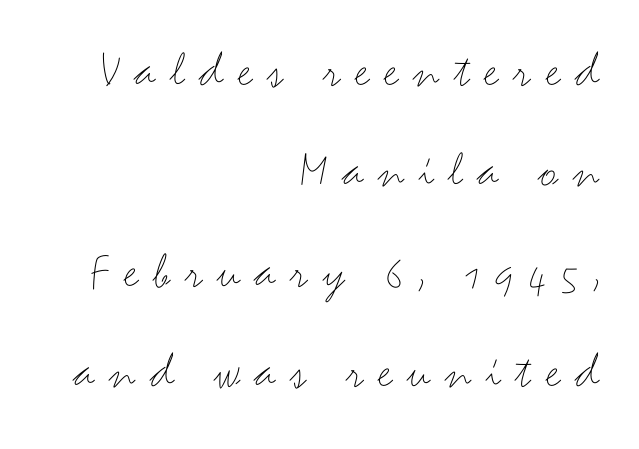
The image shows 52 px thin, wide sans-serif type; set right-aligned, loose line spacing (1.93x), unusually wide letter spacing (+0.28 em), not underlined; medium stroke contrast and a small x-height.
